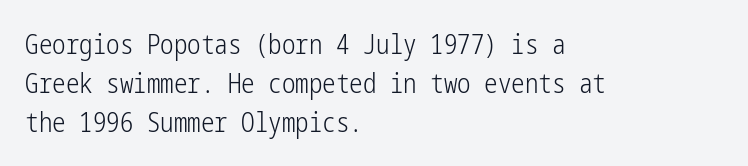
{"italic": "no", "bold": "no", "underline": "no", "align": "left", "line_spacing": "normal", "line_spacing_ratio": 1.45, "letter_spacing": "normal", "letter_spacing_em": 0.0, "glyph_px": 27}
